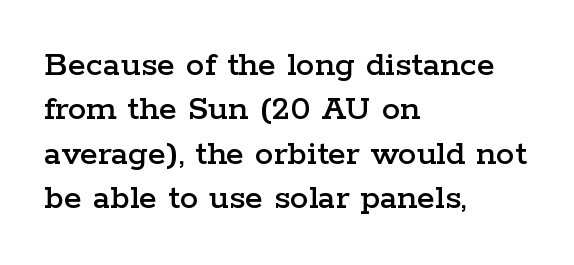
{"serif": "yes", "italic": "no", "width": "wide", "stroke_contrast": "low", "x_height": "medium", "monospaced": "no", "underline": "no", "align": "left", "line_spacing_ratio": 1.2, "letter_spacing": "normal", "letter_spacing_em": 0.0, "glyph_px": 37}
